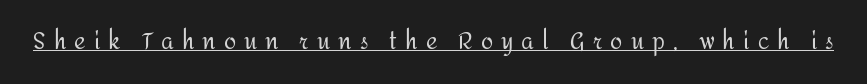
The image shows 22 px text type, upright; set unusually wide letter spacing (+0.37 em), underlined.
